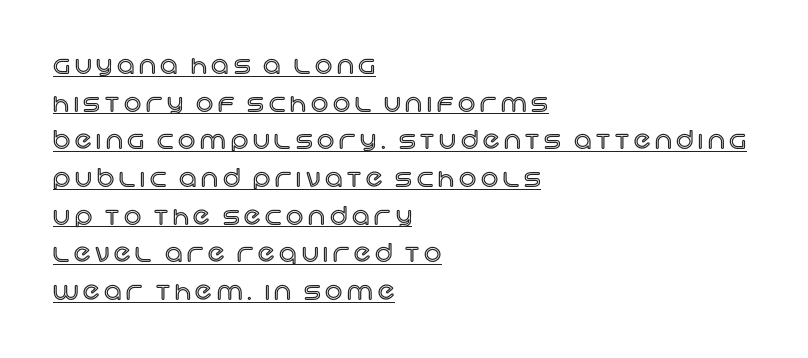
Interline gaps are of average width in this sample. Casual observation: everything's shoved over to the left. Tracking value appears strongly positive — letters spread wide. Posture: upright roman. Check the space under the baseline: a stroke is drawn there.
